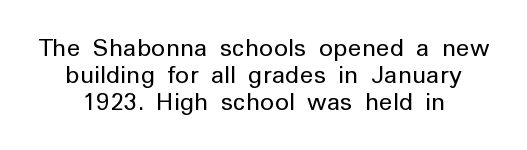
{"italic": "no", "bold": "no", "underline": "no", "align": "center", "line_spacing": "tight", "line_spacing_ratio": 1.12, "letter_spacing": "normal", "letter_spacing_em": 0.0, "glyph_px": 24}
